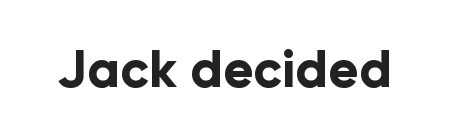
The image shows 51 px bold sans-serif type, upright; set normal letter spacing, not underlined; low stroke contrast and a medium x-height.
